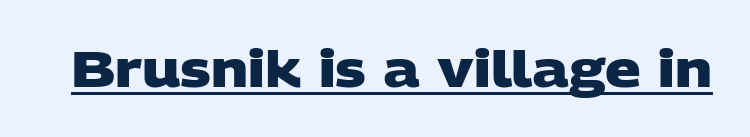
Type style note: lacks serifs. Is this a fixed-width face? No — the glyphs have proportional, varying widths. Looks like someone drew a line under every word here. Observe the ordinary spacing: letters are neighbours, not strangers. Look at the stroke-to-counter ratio: heavy, a bold.
